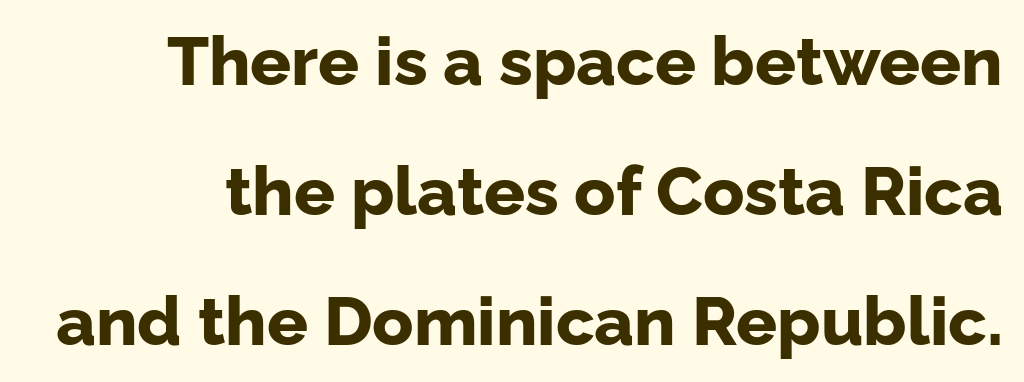
{"serif": "no", "italic": "no", "bold": "yes", "weight": "bold", "width": "normal", "stroke_contrast": "low", "x_height": "medium", "monospaced": "no", "underline": "no", "line_spacing": "loose", "line_spacing_ratio": 1.91, "letter_spacing": "normal", "letter_spacing_em": 0.0, "glyph_px": 68}
